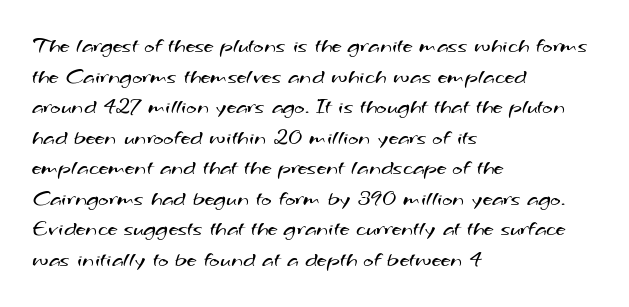
{"bold": "no", "underline": "no", "align": "left", "line_spacing": "normal", "line_spacing_ratio": 1.39, "letter_spacing": "normal", "letter_spacing_em": 0.0, "glyph_px": 22}
